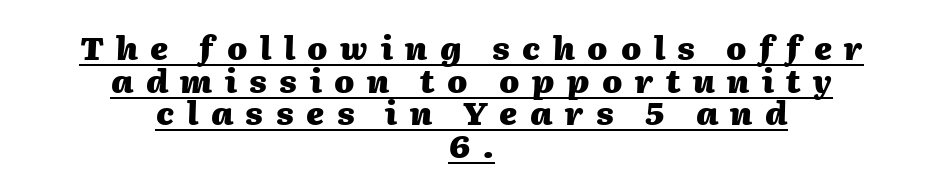
Style check: oblique. Students, this is bold: see how much ink each stroke carries. Compared with typical body copy, the letter spacing here is much looser. The vertical gap from one line to the next is small. Each line of the rendering has a horizontal stroke beneath the glyphs. If you folded the block vertically in half, each line would mirror itself in length.
